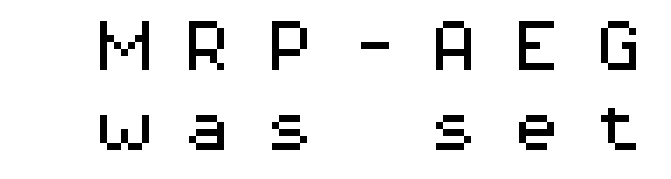
{"serif": "no", "italic": "no", "width": "wide", "stroke_contrast": "medium", "x_height": "medium", "monospaced": "yes", "underline": "no", "line_spacing": "normal", "line_spacing_ratio": 1.43, "letter_spacing": "wide", "letter_spacing_em": 0.47, "glyph_px": 56}
